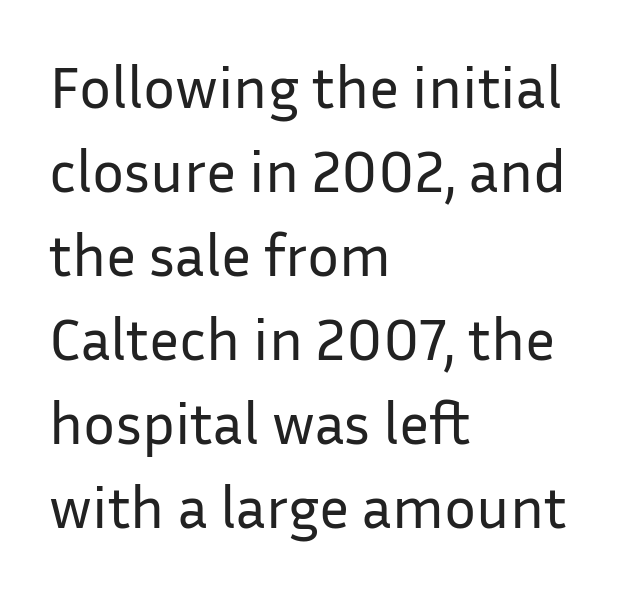
{"serif": "no", "italic": "no", "bold": "no", "weight": "regular", "width": "normal", "stroke_contrast": "low", "x_height": "medium", "monospaced": "no", "underline": "no", "align": "left", "line_spacing": "normal", "line_spacing_ratio": 1.4, "letter_spacing": "normal", "letter_spacing_em": 0.0, "glyph_px": 60}
